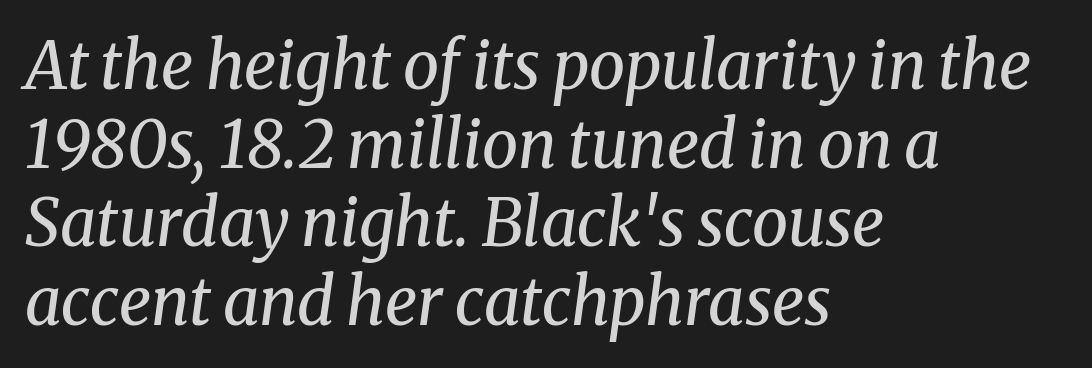
{"serif": "yes", "italic": "yes", "lean": "right", "slant_degrees": 8, "bold": "no", "weight": "regular", "width": "normal", "stroke_contrast": "medium", "x_height": "medium", "monospaced": "no", "underline": "no", "align": "left", "line_spacing_ratio": 1.21, "letter_spacing": "normal", "letter_spacing_em": 0.0, "glyph_px": 65}
